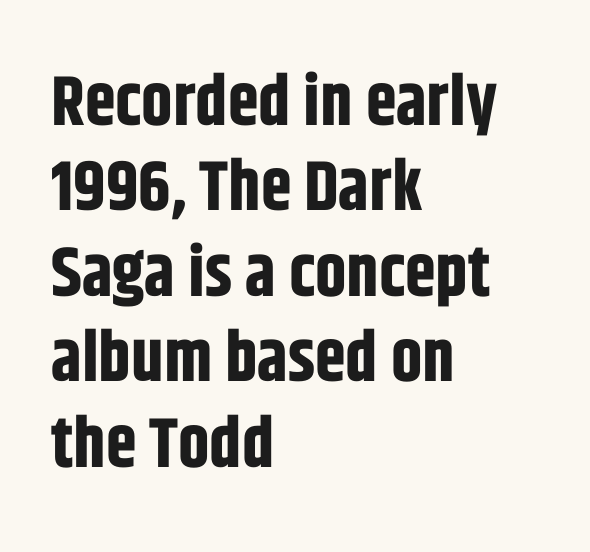
Stroke terminals: plain, sans-serif. These lines are rendered in a variable-pitch font. The letters sit at their default tracking, neither squeezed nor spread. The foot of each line stays bare and open.
